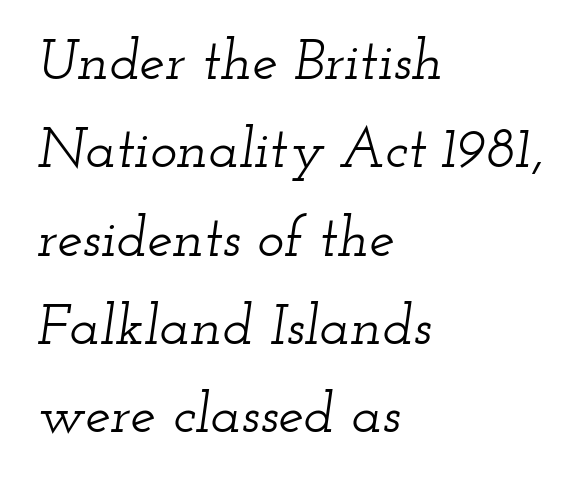
Q: Is the text italic (slanted)? A: Yes, it leans right by about 12 degrees.
Q: Is the typeface a serif or a sans-serif typeface? A: Serif.
Q: Is the text underlined? A: No.
Q: How is the paragraph aligned? A: Left-aligned.
Q: Is the spacing between letters normal or unusually wide? A: Normal.
Q: Is the spacing between lines tight, normal or loose? A: Normal.
Q: Width (condensed, normal, or wide)? A: Wide.
Q: Stroke contrast? A: Low.
Q: x-height? A: Small.
Q: Monospaced? A: No.
